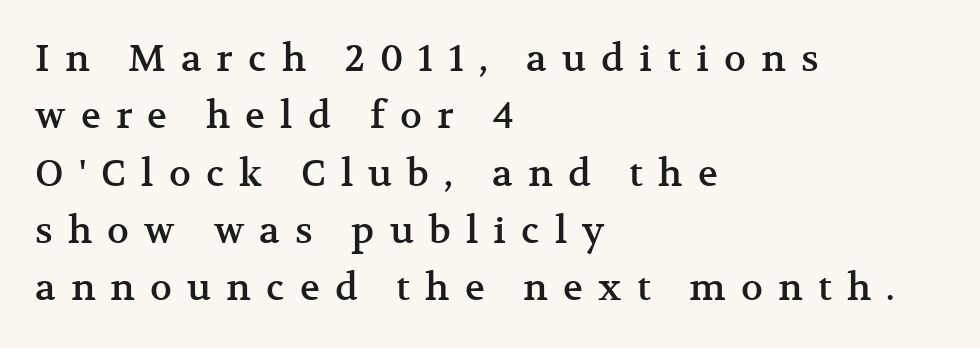
{"serif": "yes", "italic": "no", "width": "normal", "stroke_contrast": "medium", "x_height": "medium", "monospaced": "no", "underline": "no", "align": "left", "line_spacing": "normal", "line_spacing_ratio": 1.55, "letter_spacing": "wide", "letter_spacing_em": 0.41, "glyph_px": 37}
